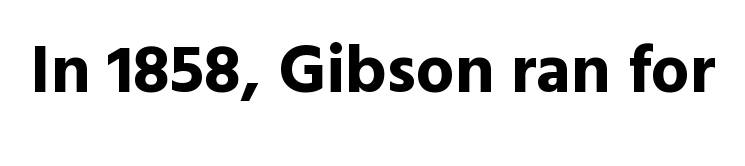
Q: Is the text bold? A: Yes.
Q: Is the text italic (slanted)? A: No, it is upright.
Q: Is the typeface a serif or a sans-serif typeface? A: Sans-serif.
Q: Is the text underlined? A: No.
Q: Is the spacing between letters normal or unusually wide? A: Normal.
Q: Width (condensed, normal, or wide)? A: Normal.
Q: x-height? A: Medium.
Q: Monospaced? A: No.
